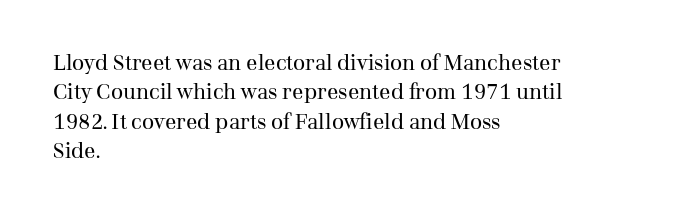
{"italic": "no", "bold": "no", "underline": "no", "align": "left", "line_spacing": "normal", "line_spacing_ratio": 1.4, "letter_spacing": "normal", "letter_spacing_em": 0.0, "glyph_px": 21}
